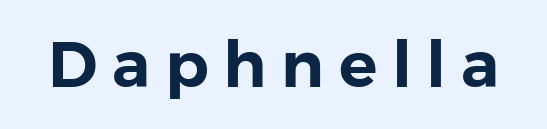
Clear beneath every line of the passage. The letters advance in unequal steps, a hallmark of proportional type. In terms of posture, this sample is upright. The passage shown has open, widely tracked lettering throughout. The glyphs in this specimen are sans serif.
